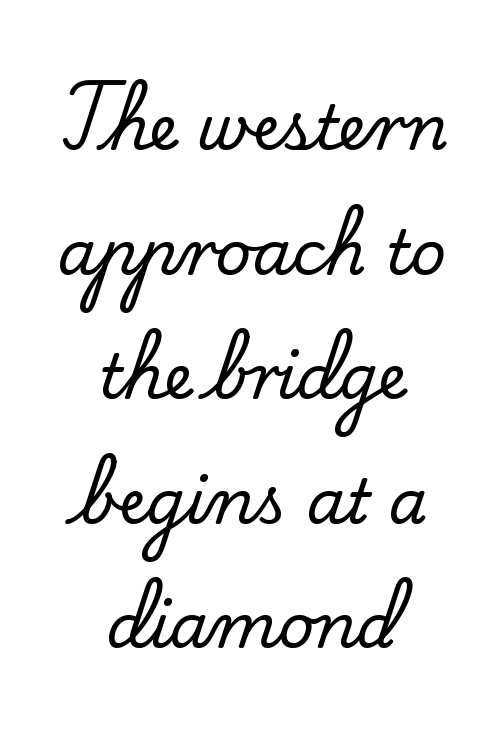
The string is rendered with underlining switched off. Character widths vary here, with narrow letters taking less room than wide ones. Visually the block forms a symmetrical silhouette, jagged on both flanks. Does the type have serifs? Yes, each stem ends in a small foot.
